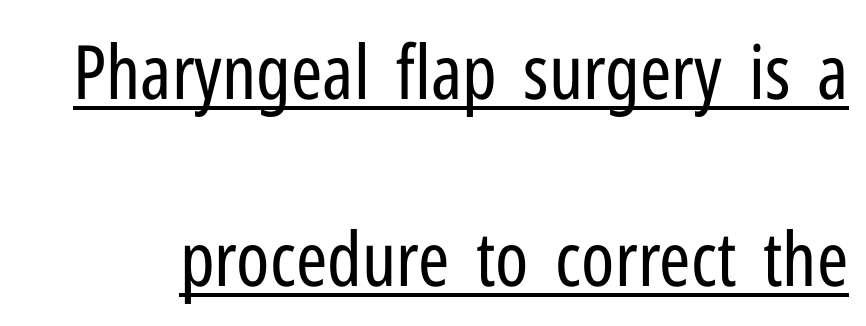
Q: Is the text bold? A: No.
Q: Is the text italic (slanted)? A: No, it is upright.
Q: Is the typeface a serif or a sans-serif typeface? A: Sans-serif.
Q: Is the text underlined? A: Yes.
Q: Is the spacing between letters normal or unusually wide? A: Normal.
Q: Is the spacing between lines tight, normal or loose? A: Loose.
Q: Width (condensed, normal, or wide)? A: Condensed.
Q: Stroke contrast? A: Low.
Q: x-height? A: Medium.
Q: Monospaced? A: No.
